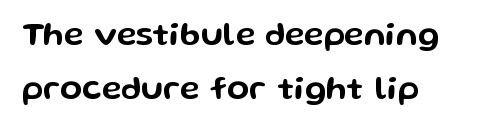
The image shows 33 px wide sans-serif type, upright; set left-aligned, normal line spacing (1.64x), normal letter spacing, not underlined; low stroke contrast and a medium x-height.
